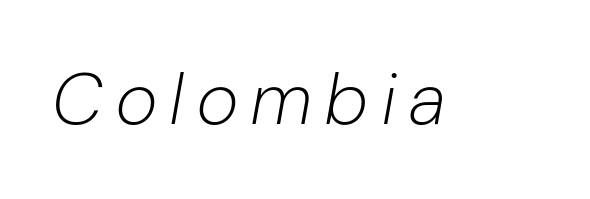
{"italic": "yes", "lean": "right", "slant_degrees": 10, "bold": "no", "weight": "light", "width": "normal", "stroke_contrast": "low", "x_height": "medium", "monospaced": "no", "underline": "no", "glyph_px": 72}
